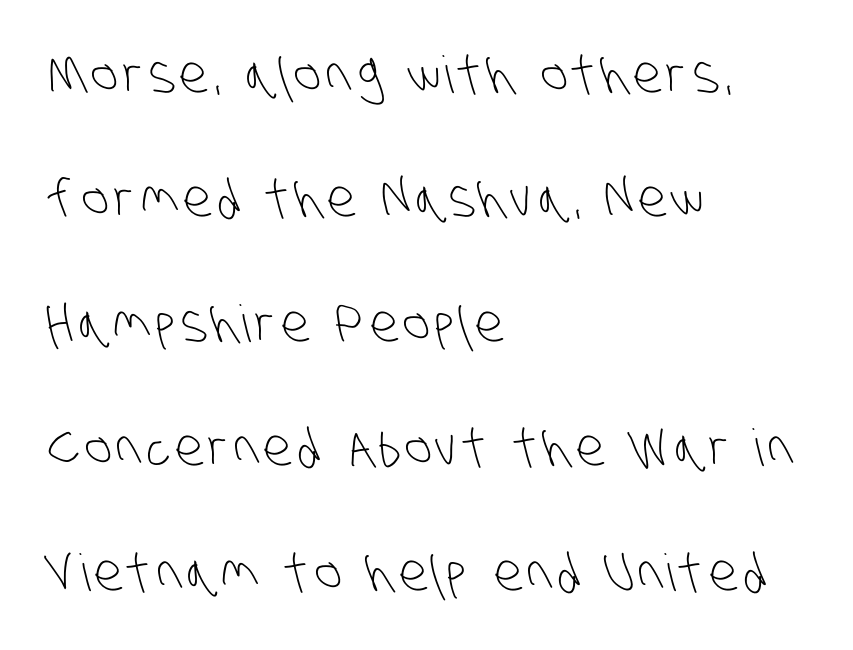
Examine the stroke ends and you'll find no serifs. Notice how the passage keeps a crisp vertical edge on the left only. The gap between lines stays unmarked. Line spacing here is loose. No heavy texture on the line: the type isn't bold.
